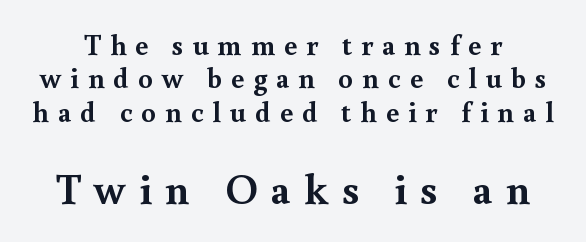
Strong, thick strokes mark this as bold type. The letters advance in unequal steps, a hallmark of proportional type. These lines are composed in type with serifs. Compared with typical paragraphs, the rows here are closer together. In terms of posture, this sample is upright. Block two is the big one; block one sits smaller above it.
